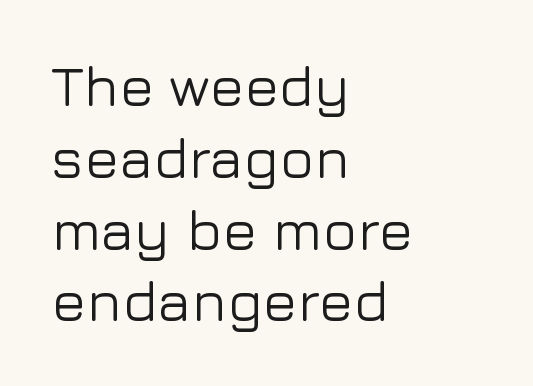
The image shows 57 px sans-serif type, upright; set left-aligned, normal line spacing (1.26x), normal letter spacing, not underlined; low stroke contrast and a medium x-height.
